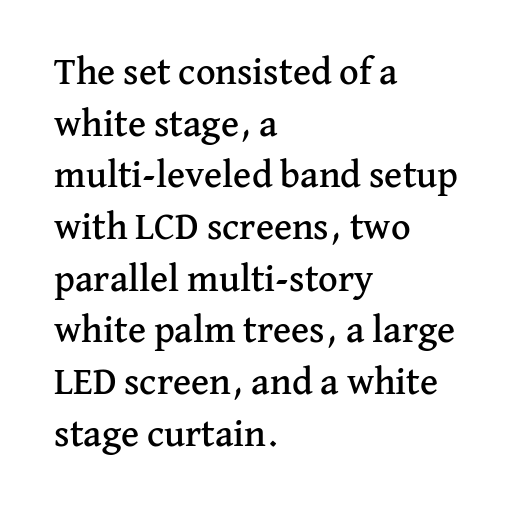
Clear beneath every line of the passage. The font family rendered here belongs to the serif group. A typesetter would mark this as roman, not italic. Teacher's note: observe the even left margin — that is flush-left alignment. The rendering uses natural spacing where letterforms have individual widths. The rows are spaced the way most documents space them.
